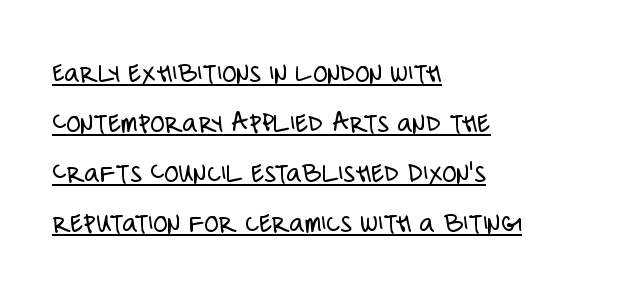
The image shows 29 px light, condensed sans-serif type, upright; set left-aligned, line spacing 1.72x, normal letter spacing, underlined; low stroke contrast and a large x-height.
